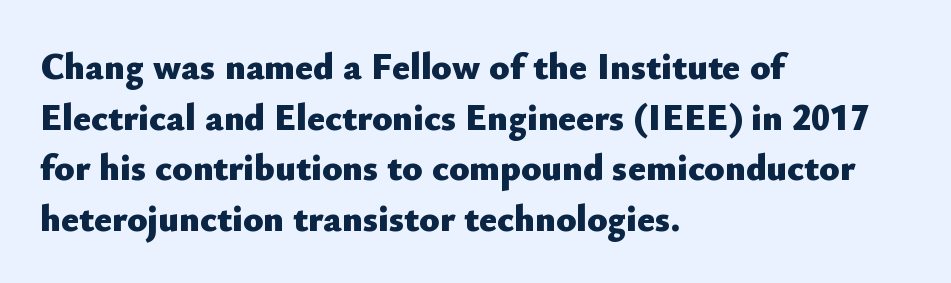
The image shows 37 px heavy sans-serif type, upright; set left-aligned, normal line spacing (1.37x), normal letter spacing, not underlined; low stroke contrast and a small x-height.
